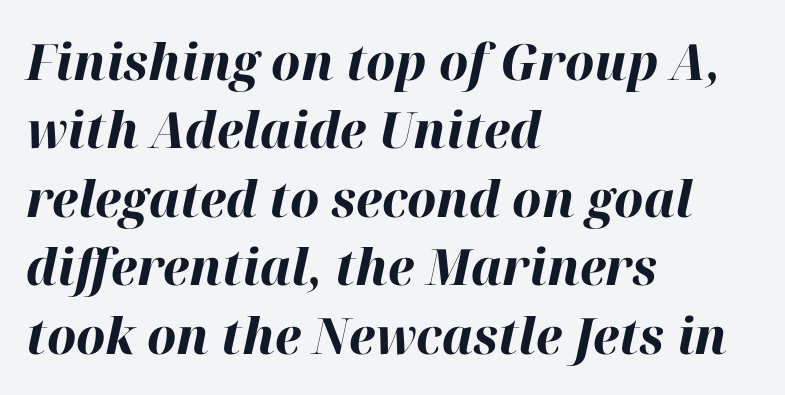
The image shows 50 px bold type, italic (leaning right); set left-aligned, normal line spacing (1.37x), normal letter spacing, not underlined; high stroke contrast and a medium x-height.
